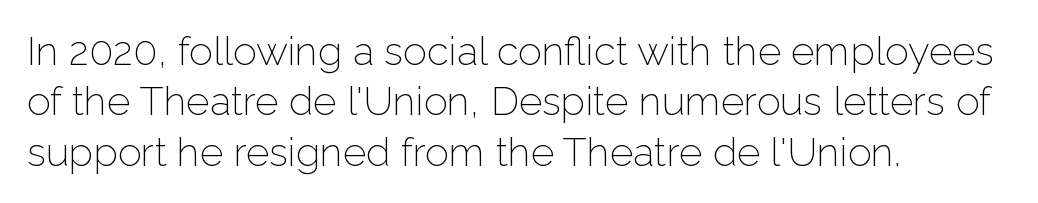
Q: Is the text bold? A: No.
Q: Is the text italic (slanted)? A: No, it is upright.
Q: Is the typeface a serif or a sans-serif typeface? A: Sans-serif.
Q: Is the text underlined? A: No.
Q: How is the paragraph aligned? A: Left-aligned.
Q: Is the spacing between letters normal or unusually wide? A: Normal.
Q: Is the spacing between lines tight, normal or loose? A: Normal.
Q: Width (condensed, normal, or wide)? A: Normal.
Q: Stroke contrast? A: Low.
Q: x-height? A: Medium.
Q: Monospaced? A: No.
